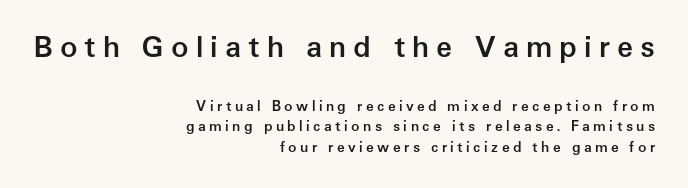
The image shows 29 px semibold sans-serif type, upright; set right-aligned, normal line spacing (1.47x), unusually wide letter spacing (+0.24 em), not underlined; the first (top) block is 2.07x larger; low stroke contrast and a medium x-height.
